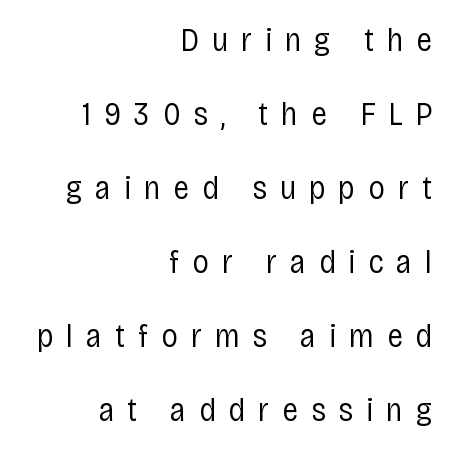
{"serif": "no", "italic": "no", "bold": "no", "weight": "regular", "width": "condensed", "stroke_contrast": "low", "x_height": "large", "monospaced": "no", "underline": "no", "align": "right", "line_spacing": "loose", "line_spacing_ratio": 2.24, "letter_spacing": "wide", "letter_spacing_em": 0.39, "glyph_px": 33}
